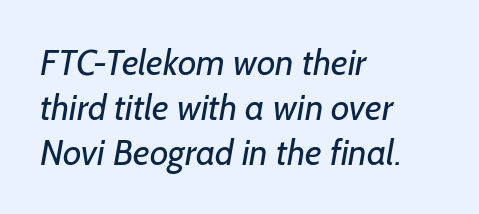
Q: Is the text bold? A: No.
Q: Is the typeface a serif or a sans-serif typeface? A: Sans-serif.
Q: Is the text underlined? A: No.
Q: How is the paragraph aligned? A: Left-aligned.
Q: Is the spacing between letters normal or unusually wide? A: Normal.
Q: Is the spacing between lines tight, normal or loose? A: Normal.
Q: Width (condensed, normal, or wide)? A: Normal.
Q: Stroke contrast? A: Low.
Q: x-height? A: Medium.
Q: Monospaced? A: No.
